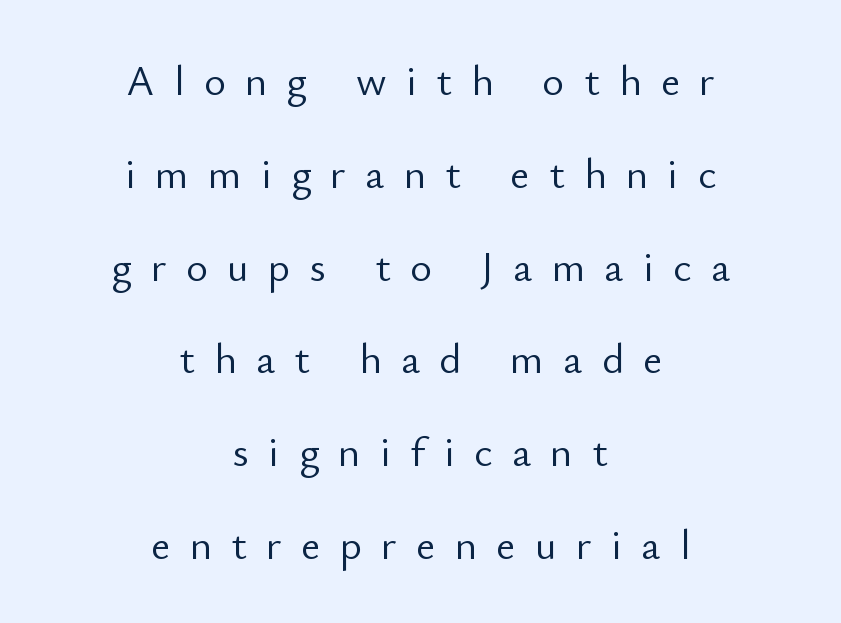
The image shows 42 px light sans-serif type, upright; set centered, loose line spacing (2.21x), unusually wide letter spacing (+0.46 em), not underlined; low stroke contrast and a small x-height.
